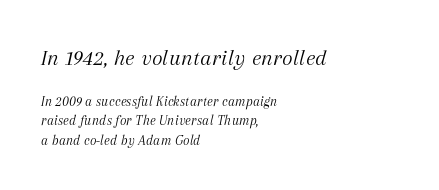
The image shows 23 px text type, italic (leaning right); set left-aligned, normal line spacing (1.38x), normal letter spacing, not underlined; the first (top) block is 1.64x larger.
